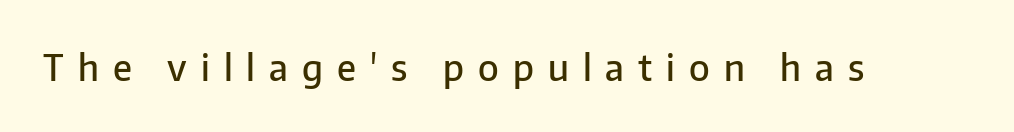
{"serif": "no", "italic": "no", "bold": "semi", "weight": "semibold", "width": "normal", "stroke_contrast": "low", "x_height": "medium", "monospaced": "no", "underline": "no", "letter_spacing": "wide", "letter_spacing_em": 0.39, "glyph_px": 36}
